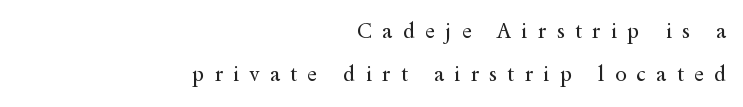
The image shows 21 px text type, upright; set right-aligned, loose line spacing (2.03x), unusually wide letter spacing (+0.49 em), not underlined.
